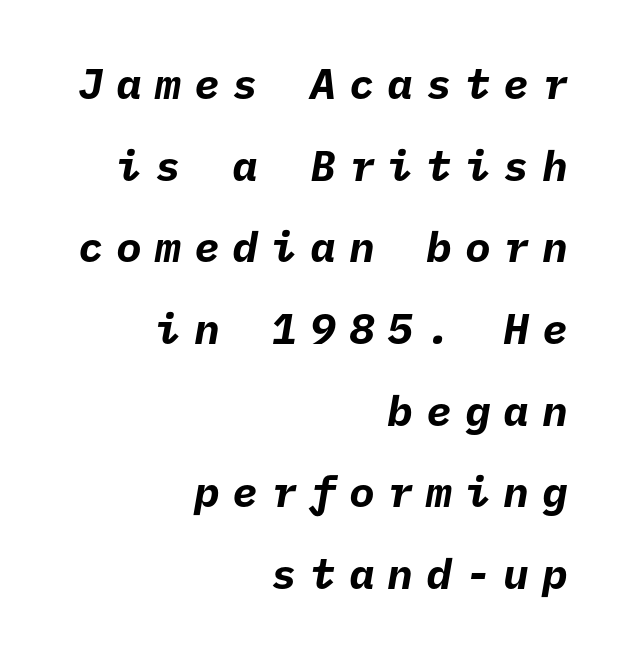
Q: Is the text bold? A: Yes.
Q: Is the typeface a serif or a sans-serif typeface? A: Sans-serif.
Q: Is the text underlined? A: No.
Q: How is the paragraph aligned? A: Right-aligned.
Q: Is the spacing between letters normal or unusually wide? A: Unusually wide.
Q: Is the spacing between lines tight, normal or loose? A: Loose.
Q: Width (condensed, normal, or wide)? A: Normal.
Q: Stroke contrast? A: Low.
Q: x-height? A: Medium.
